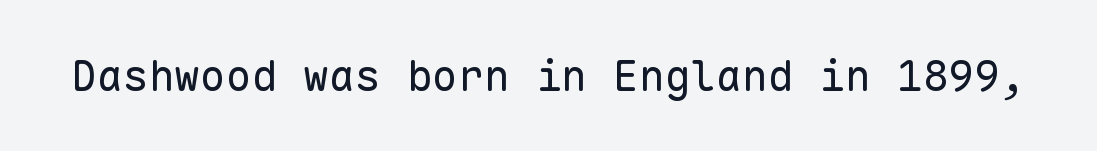
{"serif": "no", "italic": "no", "bold": "no", "weight": "regular", "width": "normal", "stroke_contrast": "low", "x_height": "medium", "monospaced": "yes", "underline": "no", "letter_spacing": "normal", "letter_spacing_em": 0.0, "glyph_px": 43}
